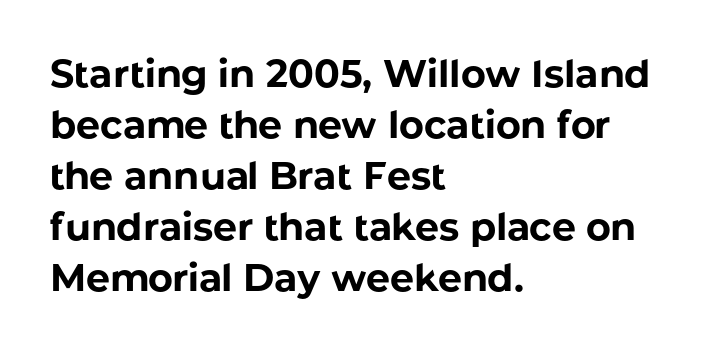
Q: Is the text bold? A: Yes.
Q: Is the text italic (slanted)? A: No, it is upright.
Q: Is the typeface a serif or a sans-serif typeface? A: Sans-serif.
Q: Is the text underlined? A: No.
Q: How is the paragraph aligned? A: Left-aligned.
Q: Is the spacing between letters normal or unusually wide? A: Normal.
Q: Is the spacing between lines tight, normal or loose? A: Normal.
Q: Width (condensed, normal, or wide)? A: Normal.
Q: Stroke contrast? A: Low.
Q: x-height? A: Medium.
Q: Monospaced? A: No.
